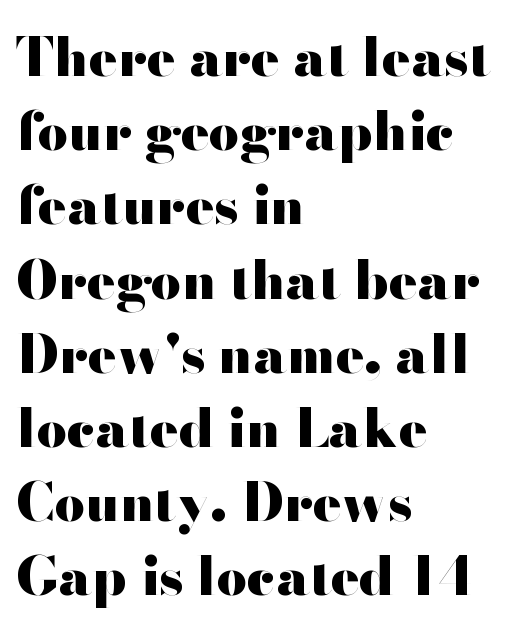
The image shows 53 px heavy, wide sans-serif type, upright; set left-aligned, normal line spacing (1.4x), normal letter spacing, not underlined; high stroke contrast and a small x-height.
